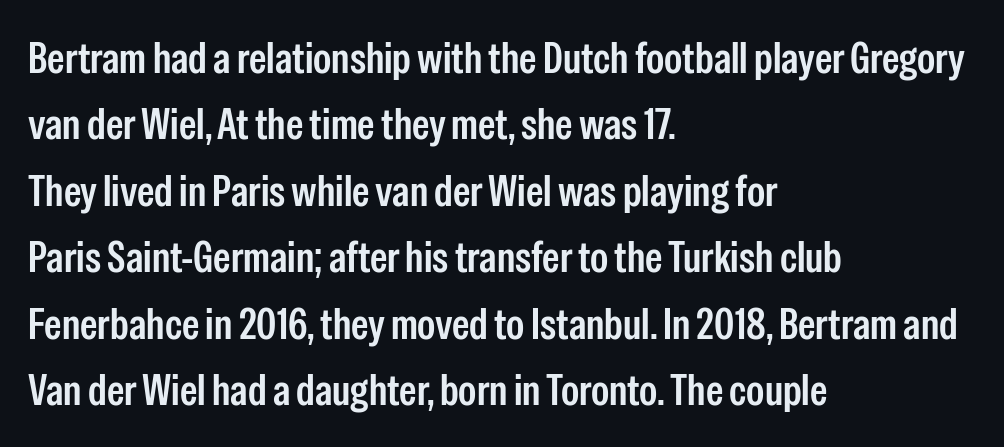
Q: Is the text italic (slanted)? A: No, it is upright.
Q: Is the typeface a serif or a sans-serif typeface? A: Sans-serif.
Q: Is the text underlined? A: No.
Q: How is the paragraph aligned? A: Left-aligned.
Q: Is the spacing between letters normal or unusually wide? A: Normal.
Q: Is the spacing between lines tight, normal or loose? A: Normal.
Q: Width (condensed, normal, or wide)? A: Condensed.
Q: Stroke contrast? A: Low.
Q: x-height? A: Medium.
Q: Monospaced? A: No.
